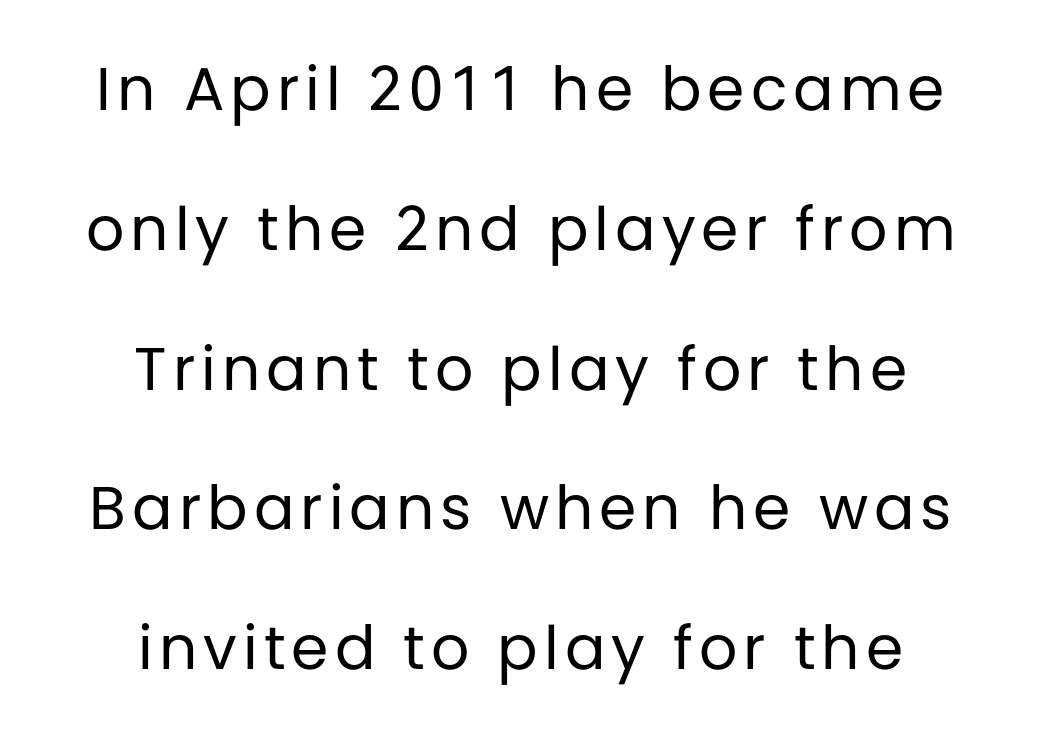
Q: Is the text bold? A: No.
Q: Is the text italic (slanted)? A: No, it is upright.
Q: Is the typeface a serif or a sans-serif typeface? A: Sans-serif.
Q: Is the text underlined? A: No.
Q: How is the paragraph aligned? A: Centered.
Q: Is the spacing between lines tight, normal or loose? A: Loose.
Q: Width (condensed, normal, or wide)? A: Normal.
Q: Stroke contrast? A: Low.
Q: x-height? A: Large.
Q: Monospaced? A: No.
